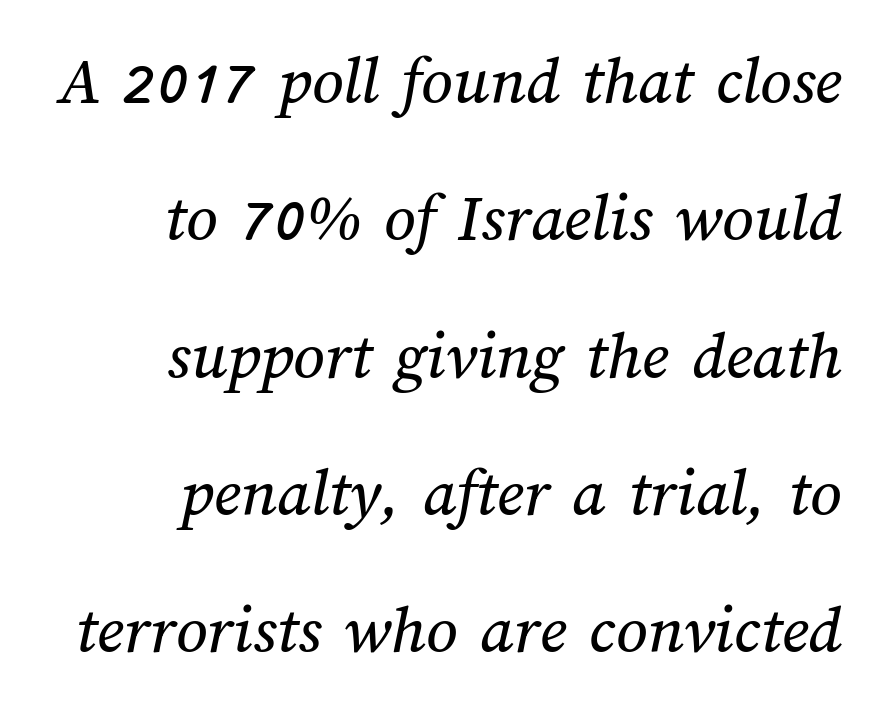
Q: Is the text underlined? A: No.
Q: How is the paragraph aligned? A: Right-aligned.
Q: Is the spacing between letters normal or unusually wide? A: Normal.
Q: Is the spacing between lines tight, normal or loose? A: Loose.
Q: Width (condensed, normal, or wide)? A: Normal.
Q: Stroke contrast? A: Medium.
Q: x-height? A: Medium.
Q: Monospaced? A: No.
